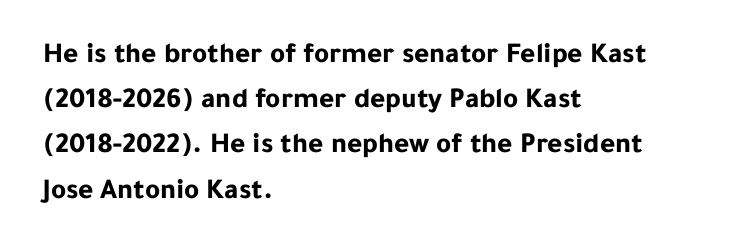
{"serif": "no", "italic": "no", "bold": "yes", "weight": "bold", "width": "normal", "stroke_contrast": "low", "x_height": "medium", "monospaced": "no", "underline": "no", "align": "left", "line_spacing": "normal", "line_spacing_ratio": 1.56, "letter_spacing": "normal", "letter_spacing_em": 0.0, "glyph_px": 29}
